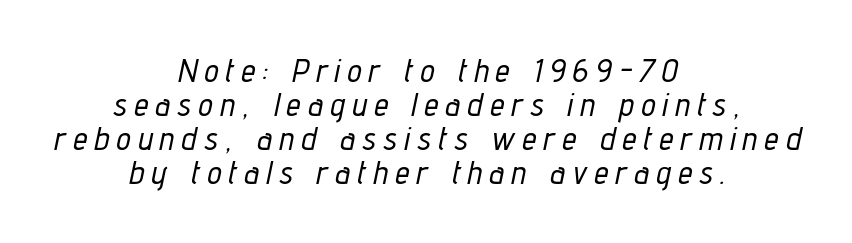
The face used here has a pronounced slope to its letters. Display-style spreading of the glyphs; the letterfit is very open. The paragraph shown floats in the horizontal middle. This sample has the flowing, uneven cadence of proportional lettering. Summary of vertical rhythm: compact, with narrow interline spacing.
